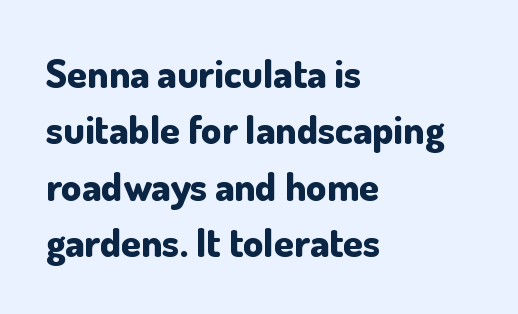
Descender tails drop into unmarked territory. The passage shown stacks its lines at a standard gap. Compared with typical body copy, the letter spacing here is the same. The lines in this sample share a left origin and differ only in where they stop. These lines are rendered in a variable-pitch font. Rendered with straight, roman letterforms.
